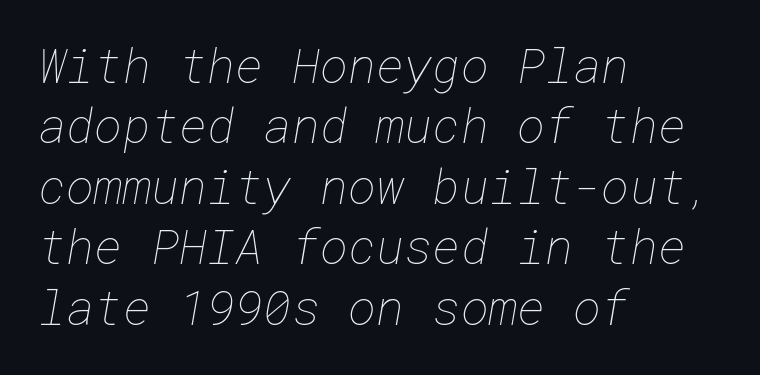
The image shows 48 px thin type; set left-aligned, normal line spacing (1.26x), normal letter spacing, not underlined; low stroke contrast and a medium x-height.
